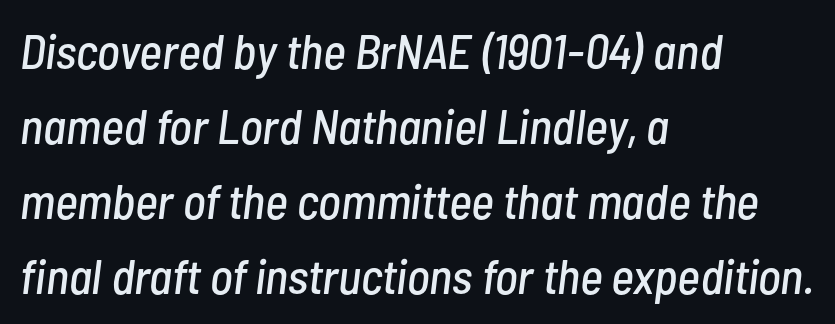
{"italic": "yes", "lean": "right", "slant_degrees": 7, "width": "condensed", "stroke_contrast": "low", "x_height": "medium", "monospaced": "no", "underline": "no", "align": "left", "line_spacing": "normal", "line_spacing_ratio": 1.53, "letter_spacing": "normal", "letter_spacing_em": 0.0, "glyph_px": 49}
